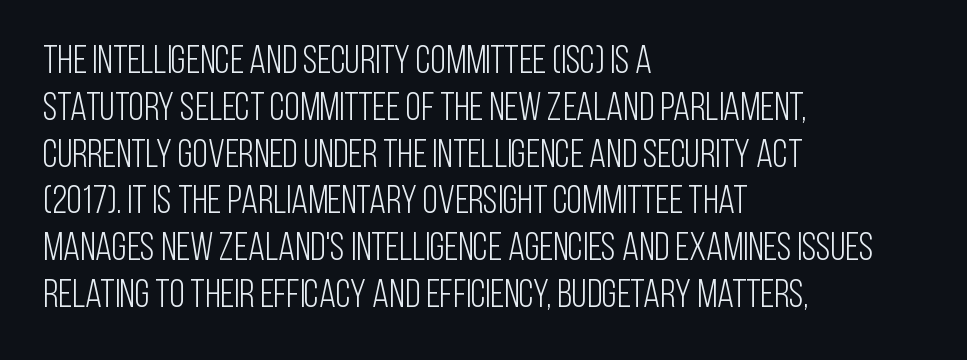
{"serif": "no", "italic": "no", "bold": "no", "weight": "light", "width": "condensed", "stroke_contrast": "low", "x_height": "large", "monospaced": "no", "underline": "no", "align": "left", "line_spacing_ratio": 1.2, "letter_spacing": "normal", "letter_spacing_em": 0.0, "glyph_px": 39}
